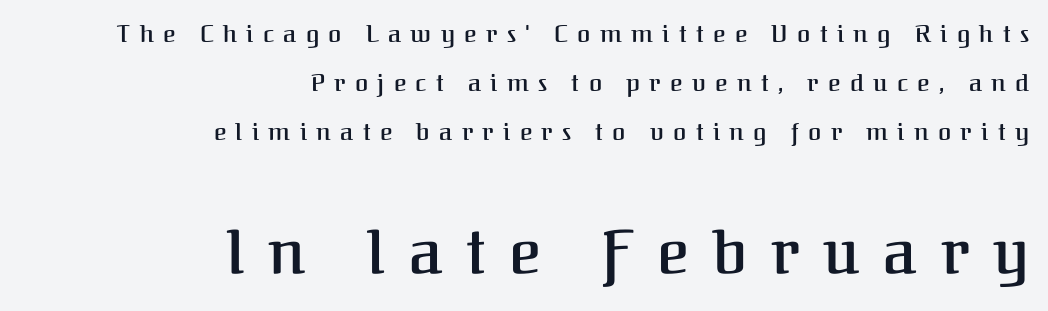
The image shows 61 px semibold serif type, upright; set right-aligned, loose line spacing (2.05x), unusually wide letter spacing (+0.39 em), not underlined; the second (bottom) block is 2.54x larger; medium stroke contrast and a medium x-height.
